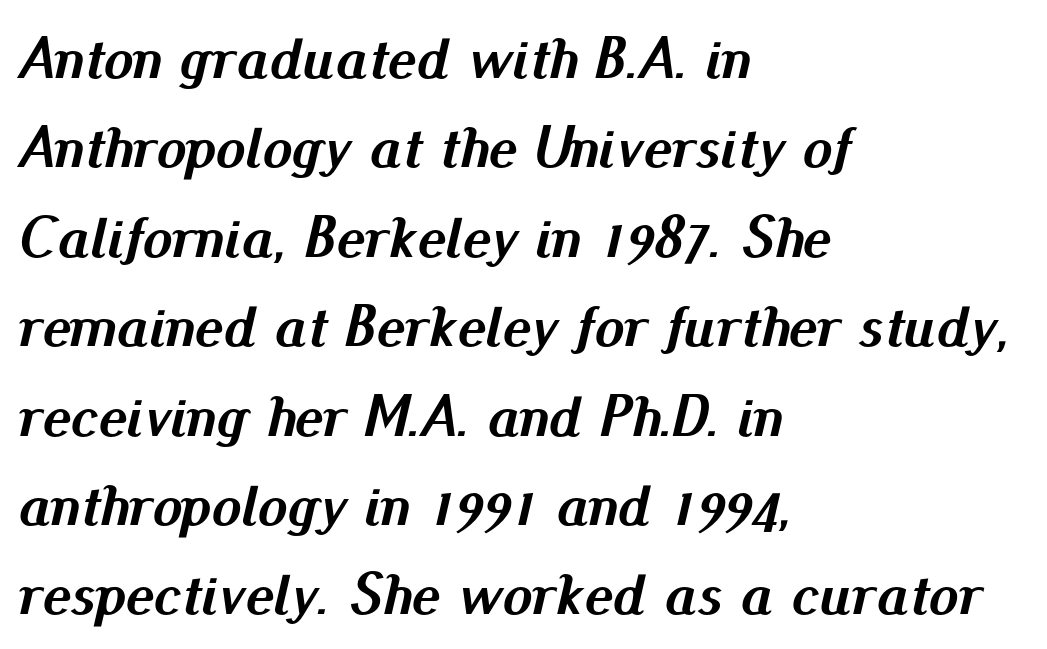
Q: Is the text bold? A: Yes.
Q: Is the text italic (slanted)? A: Yes, it leans right by about 13 degrees.
Q: Is the text underlined? A: No.
Q: How is the paragraph aligned? A: Left-aligned.
Q: Is the spacing between letters normal or unusually wide? A: Normal.
Q: Is the spacing between lines tight, normal or loose? A: Normal.
Q: Width (condensed, normal, or wide)? A: Normal.
Q: Stroke contrast? A: Medium.
Q: x-height? A: Small.
Q: Monospaced? A: No.
